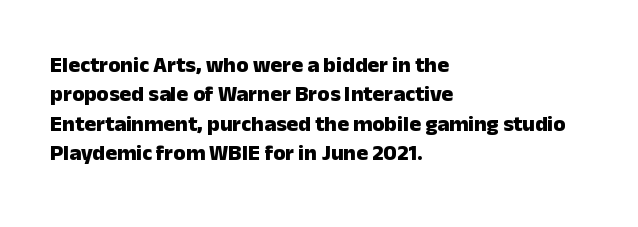
Q: Is the text bold? A: Yes.
Q: Is the text italic (slanted)? A: No, it is upright.
Q: Is the text underlined? A: No.
Q: How is the paragraph aligned? A: Left-aligned.
Q: Is the spacing between letters normal or unusually wide? A: Normal.
Q: Is the spacing between lines tight, normal or loose? A: Normal.
